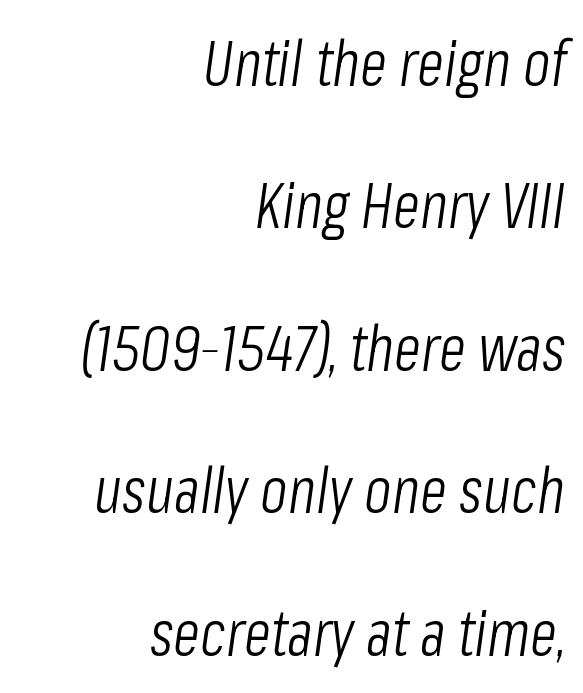
{"italic": "yes", "lean": "right", "slant_degrees": 8, "bold": "no", "weight": "light", "width": "condensed", "stroke_contrast": "low", "x_height": "medium", "monospaced": "no", "underline": "no", "align": "right", "line_spacing": "loose", "line_spacing_ratio": 2.26, "letter_spacing": "normal", "letter_spacing_em": 0.0, "glyph_px": 63}
